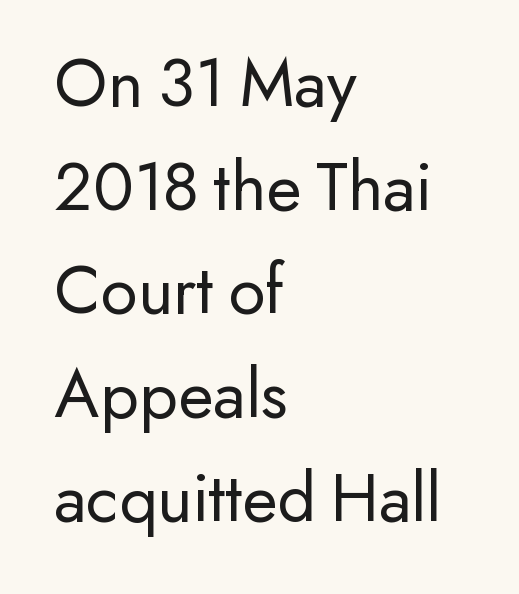
Q: Is the text bold? A: No.
Q: Is the text italic (slanted)? A: No, it is upright.
Q: Is the typeface a serif or a sans-serif typeface? A: Sans-serif.
Q: Is the text underlined? A: No.
Q: How is the paragraph aligned? A: Left-aligned.
Q: Is the spacing between letters normal or unusually wide? A: Normal.
Q: Is the spacing between lines tight, normal or loose? A: Normal.
Q: Width (condensed, normal, or wide)? A: Normal.
Q: Stroke contrast? A: Low.
Q: x-height? A: Small.
Q: Monospaced? A: No.
